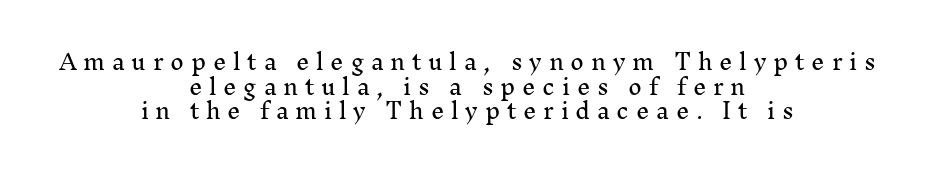
The image shows 21 px text type, upright; set centered, line spacing 1.17x, unusually wide letter spacing (+0.32 em), not underlined.
